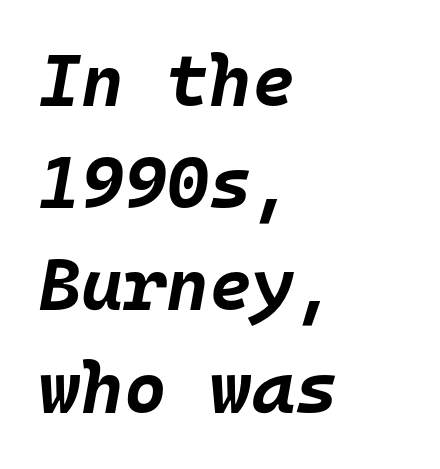
{"italic": "yes", "lean": "right", "slant_degrees": 10, "bold": "yes", "weight": "bold", "width": "normal", "stroke_contrast": "low", "x_height": "large", "monospaced": "yes", "underline": "no", "align": "left", "line_spacing": "normal", "line_spacing_ratio": 1.4, "letter_spacing": "normal", "letter_spacing_em": 0.0, "glyph_px": 73}
